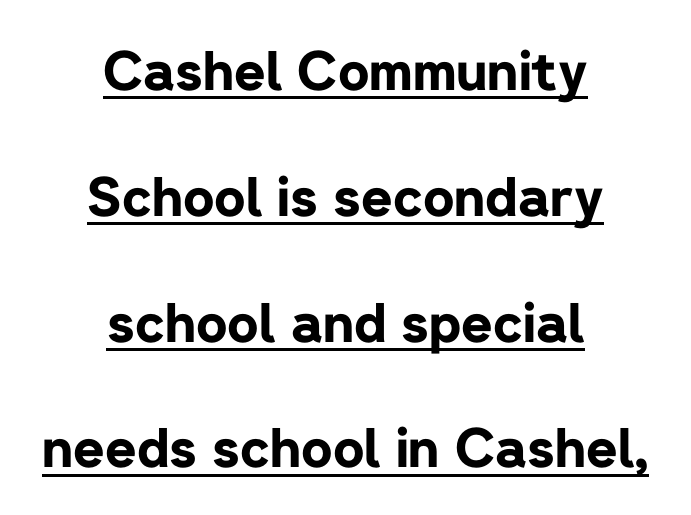
{"serif": "no", "italic": "no", "bold": "yes", "weight": "bold", "width": "normal", "stroke_contrast": "low", "x_height": "medium", "monospaced": "no", "underline": "yes", "align": "center", "line_spacing": "loose", "line_spacing_ratio": 2.33, "letter_spacing": "normal", "letter_spacing_em": 0.0, "glyph_px": 54}
